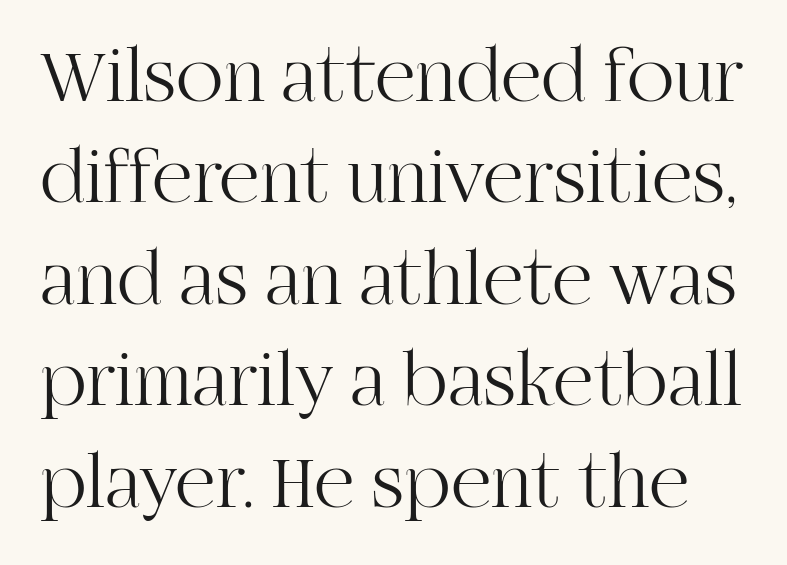
Q: Is the text bold? A: No.
Q: Is the text italic (slanted)? A: No, it is upright.
Q: Is the typeface a serif or a sans-serif typeface? A: Serif.
Q: Is the text underlined? A: No.
Q: Is the spacing between letters normal or unusually wide? A: Normal.
Q: Is the spacing between lines tight, normal or loose? A: Normal.
Q: Width (condensed, normal, or wide)? A: Normal.
Q: Stroke contrast? A: High.
Q: x-height? A: Large.
Q: Monospaced? A: No.
